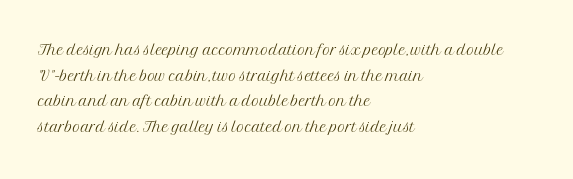
The image shows 21 px text type; set left-aligned, line spacing 1.22x, normal letter spacing, not underlined.
